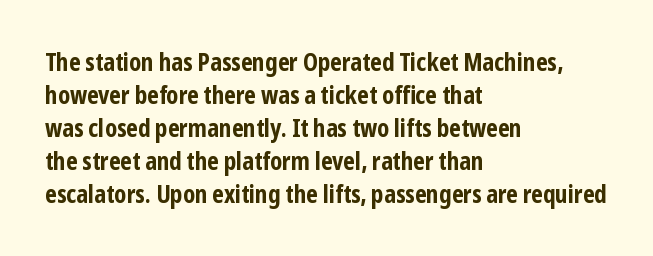
The tracking reads as untouched default to a designer's eye. Check the space under the baseline: it is left empty. The letters stand straight up with perfectly vertical stems. Each line starts at the same left margin while the right side varies. Weight check: bold — yes, fully. These lines sit exactly where default settings would place them.
